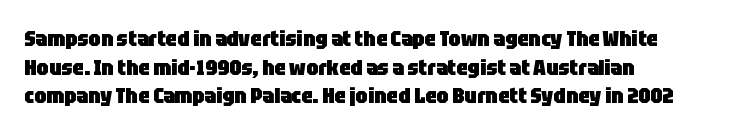
The image shows 22 px bold type, upright; set left-aligned, normal line spacing (1.3x), normal letter spacing, not underlined.
